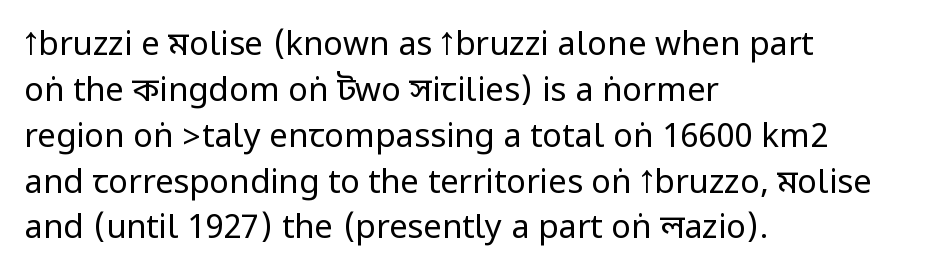
The image shows 33 px regular-weight, condensed sans-serif type, upright; set left-aligned, normal line spacing (1.39x), normal letter spacing, not underlined; low stroke contrast.
